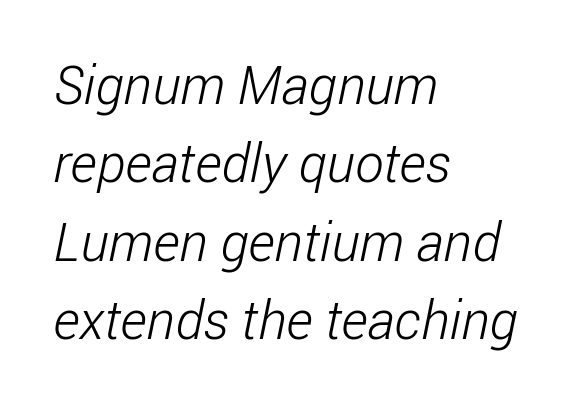
Q: Is the text bold? A: No.
Q: Is the typeface a serif or a sans-serif typeface? A: Sans-serif.
Q: Is the text underlined? A: No.
Q: How is the paragraph aligned? A: Left-aligned.
Q: Is the spacing between letters normal or unusually wide? A: Normal.
Q: Is the spacing between lines tight, normal or loose? A: Normal.
Q: Width (condensed, normal, or wide)? A: Condensed.
Q: Stroke contrast? A: Low.
Q: x-height? A: Medium.
Q: Monospaced? A: No.
